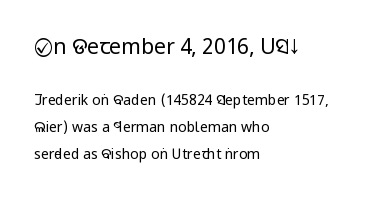
The image shows 21 px text type, upright; set left-aligned, loose line spacing (1.95x), normal letter spacing, not underlined; the first (top) block is 1.5x larger.
